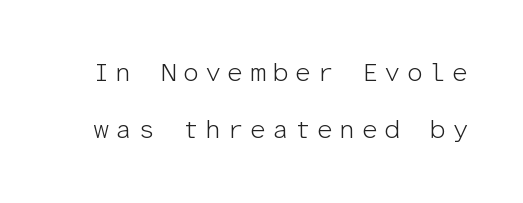
These glyphs show unthickened strokes, regular width or finer. Upright lettering throughout. Underlining? Definitely not there. These lines stand farther apart than default settings would place them.
